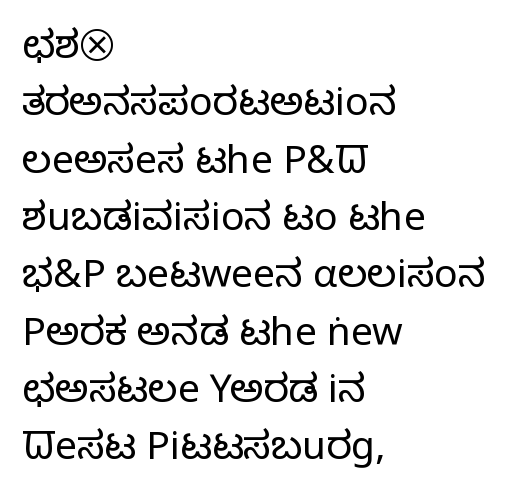
{"serif": "no", "italic": "no", "bold": "no", "weight": "light", "width": "normal", "stroke_contrast": "low", "x_height": "medium", "monospaced": "no", "underline": "no", "align": "left", "line_spacing": "normal", "line_spacing_ratio": 1.47, "letter_spacing": "normal", "letter_spacing_em": 0.0, "glyph_px": 39}
